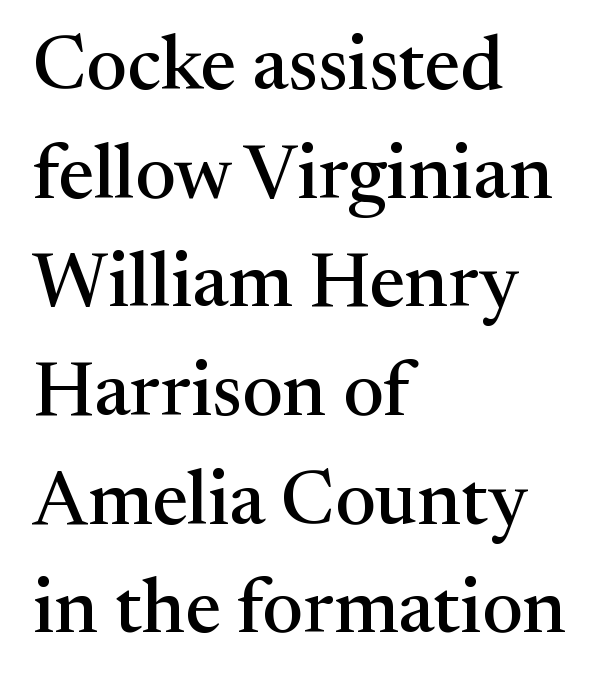
The image shows 76 px serif type, upright; set left-aligned, normal line spacing (1.43x), normal letter spacing, not underlined; medium stroke contrast and a medium x-height.
